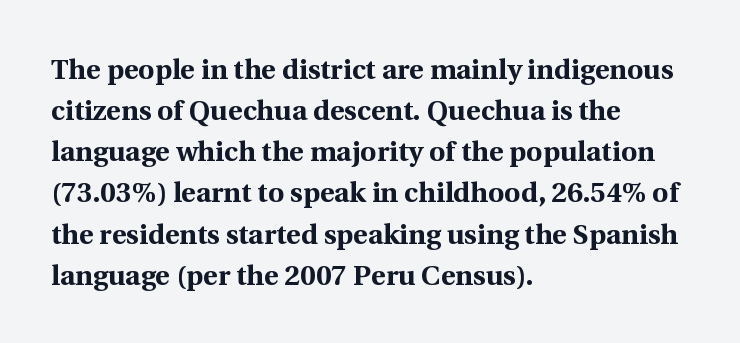
{"serif": "yes", "italic": "no", "bold": "yes", "weight": "bold", "width": "normal", "x_height": "medium", "monospaced": "no", "underline": "no", "align": "left", "line_spacing": "normal", "line_spacing_ratio": 1.47, "letter_spacing": "normal", "letter_spacing_em": 0.0, "glyph_px": 28}
